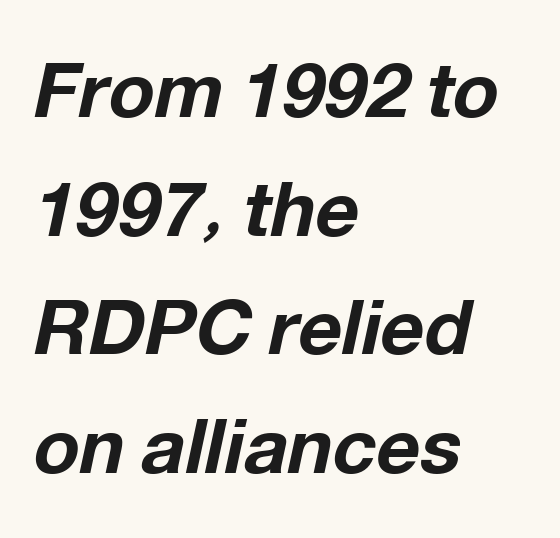
{"italic": "yes", "lean": "right", "slant_degrees": 12, "bold": "yes", "weight": "bold", "width": "normal", "stroke_contrast": "low", "x_height": "medium", "monospaced": "no", "underline": "no", "align": "left", "line_spacing": "normal", "line_spacing_ratio": 1.56, "letter_spacing": "normal", "letter_spacing_em": 0.0, "glyph_px": 76}
